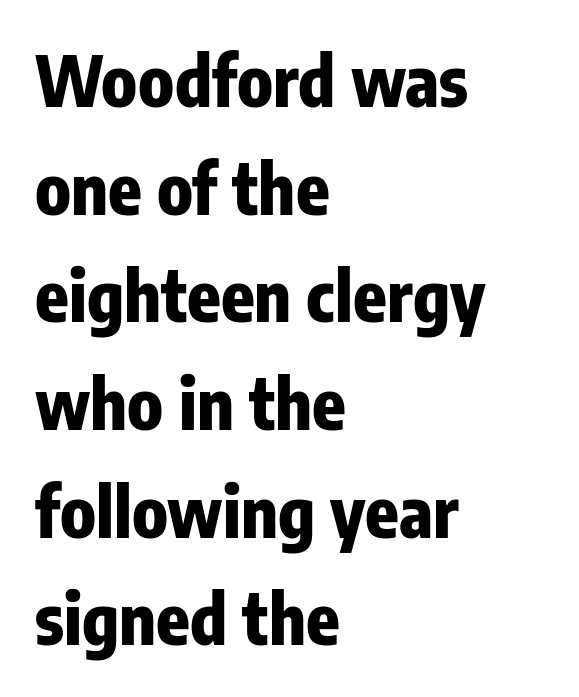
Q: Is the text bold? A: Yes.
Q: Is the text italic (slanted)? A: No, it is upright.
Q: Is the typeface a serif or a sans-serif typeface? A: Sans-serif.
Q: Is the text underlined? A: No.
Q: How is the paragraph aligned? A: Left-aligned.
Q: Is the spacing between letters normal or unusually wide? A: Normal.
Q: Is the spacing between lines tight, normal or loose? A: Normal.
Q: Width (condensed, normal, or wide)? A: Condensed.
Q: Stroke contrast? A: Low.
Q: x-height? A: Medium.
Q: Monospaced? A: No.
